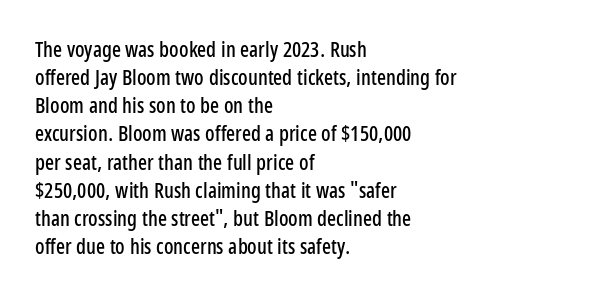
The image shows 21 px text type, upright; set left-aligned, normal line spacing (1.34x), normal letter spacing, not underlined.
